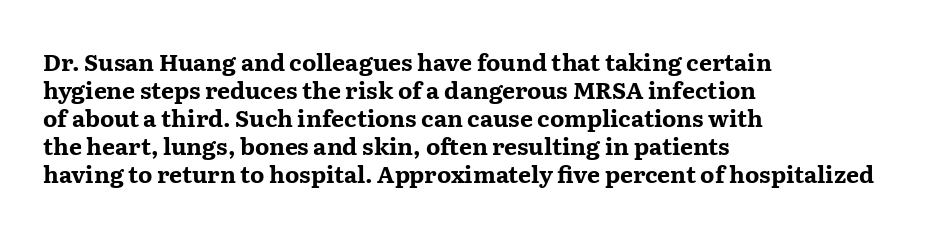
Look at the stroke-to-counter ratio: heavy, a bold. Ordinary non-slanted type is in use. The baseline area is clear. The setting favours the left margin, as ordinary paragraphs usually do. Look at the tracking — it's just the regular setting, nothing added.
